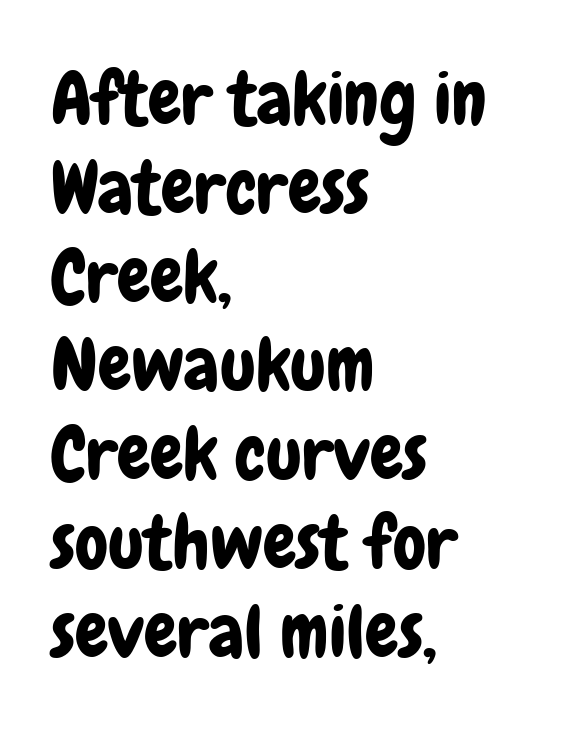
{"serif": "no", "italic": "no", "width": "condensed", "stroke_contrast": "low", "x_height": "medium", "monospaced": "no", "underline": "no", "align": "left", "line_spacing_ratio": 1.2, "letter_spacing": "normal", "letter_spacing_em": 0.0, "glyph_px": 74}
